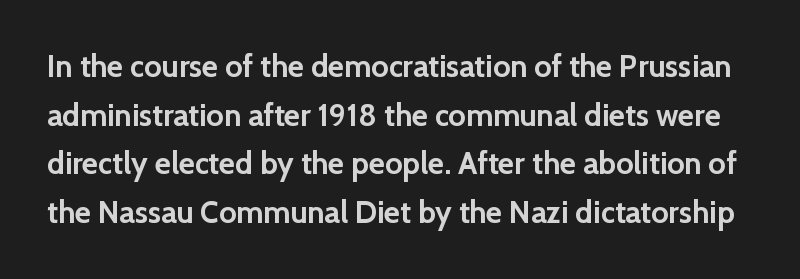
Q: Is the text bold? A: Yes.
Q: Is the text italic (slanted)? A: No, it is upright.
Q: Is the typeface a serif or a sans-serif typeface? A: Sans-serif.
Q: Is the text underlined? A: No.
Q: Is the spacing between letters normal or unusually wide? A: Normal.
Q: Is the spacing between lines tight, normal or loose? A: Normal.
Q: Width (condensed, normal, or wide)? A: Normal.
Q: x-height? A: Medium.
Q: Monospaced? A: No.
